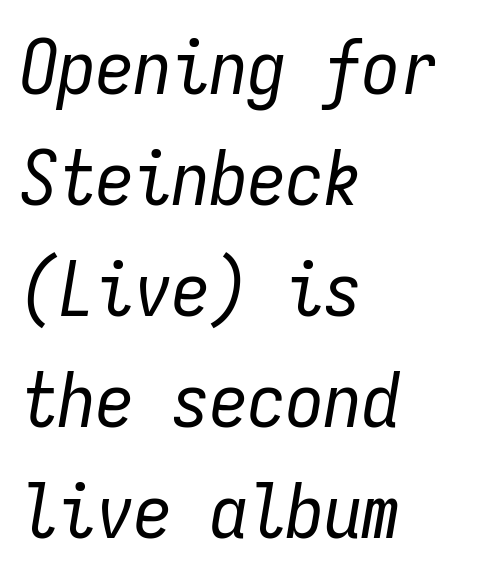
Q: Is the text bold? A: No.
Q: Is the text italic (slanted)? A: Yes, it leans right by about 9 degrees.
Q: Is the text underlined? A: No.
Q: How is the paragraph aligned? A: Left-aligned.
Q: Is the spacing between letters normal or unusually wide? A: Normal.
Q: Is the spacing between lines tight, normal or loose? A: Normal.
Q: Width (condensed, normal, or wide)? A: Condensed.
Q: Stroke contrast? A: Low.
Q: x-height? A: Medium.
Q: Monospaced? A: Yes.
